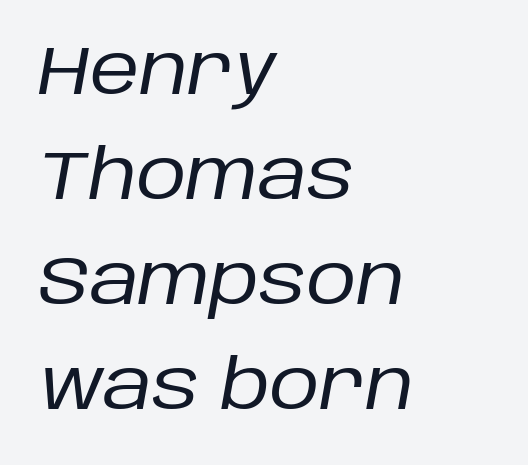
The image shows 69 px regular-weight type, italic (leaning right); set left-aligned, normal line spacing (1.52x), normal letter spacing, not underlined; low stroke contrast and a large x-height.
